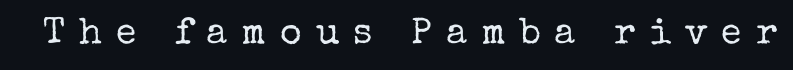
{"serif": "yes", "italic": "no", "bold": "no", "weight": "regular", "width": "normal", "stroke_contrast": "low", "x_height": "medium", "monospaced": "no", "underline": "no", "letter_spacing": "wide", "letter_spacing_em": 0.38, "glyph_px": 37}
